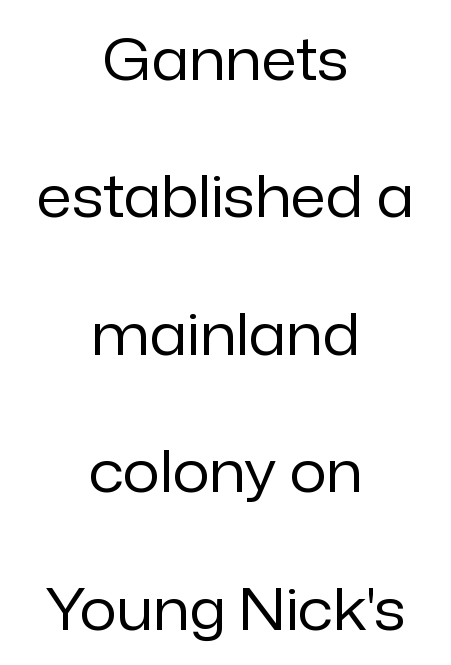
The image shows 58 px regular-weight sans-serif type, upright; set centered, loose line spacing (2.37x), normal letter spacing, not underlined; low stroke contrast and a medium x-height.
